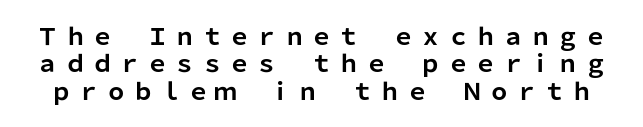
The strokes are fattened all the way to bold. Nobody drew a line under any word here. A roman cut, with each character standing at attention.
